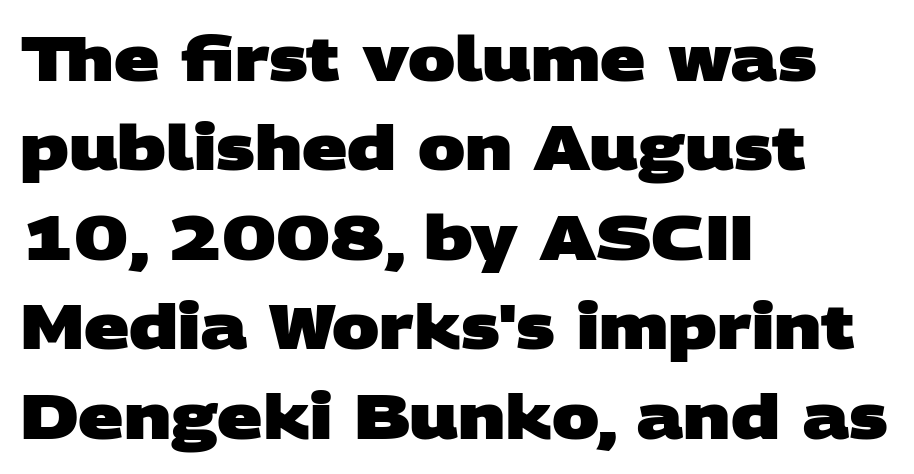
The image shows 63 px heavy, wide sans-serif type; set left-aligned, normal line spacing (1.42x), normal letter spacing, not underlined; low stroke contrast and a large x-height.
